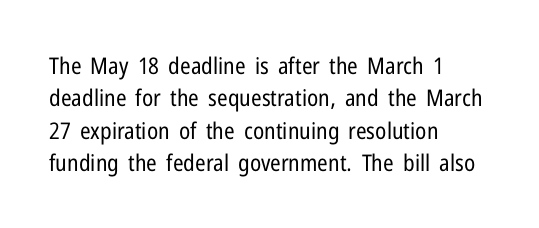
Q: Is the text bold? A: No.
Q: Is the text italic (slanted)? A: No, it is upright.
Q: Is the text underlined? A: No.
Q: How is the paragraph aligned? A: Left-aligned.
Q: Is the spacing between letters normal or unusually wide? A: Normal.
Q: Is the spacing between lines tight, normal or loose? A: Normal.
